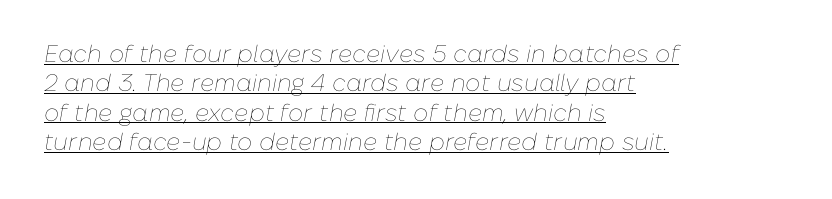
{"italic": "yes", "lean": "right", "slant_degrees": 10, "bold": "no", "underline": "yes", "align": "left", "line_spacing_ratio": 1.22, "letter_spacing": "normal", "letter_spacing_em": 0.0, "glyph_px": 24}
